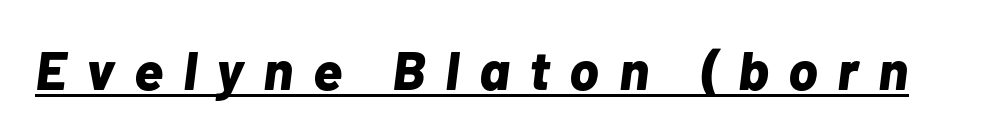
The face used here has a pronounced slope to its letters. The line texture is sparse and dotted thanks to wide tracking. Varying glyph widths throughout — classic text-font behaviour. Decoration check: the copy is underlined.
